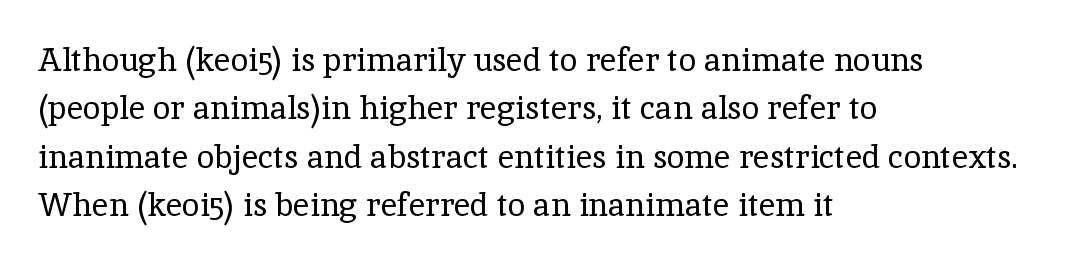
Q: Is the text bold? A: No.
Q: Is the text italic (slanted)? A: No, it is upright.
Q: Is the typeface a serif or a sans-serif typeface? A: Serif.
Q: Is the text underlined? A: No.
Q: How is the paragraph aligned? A: Left-aligned.
Q: Is the spacing between letters normal or unusually wide? A: Normal.
Q: Is the spacing between lines tight, normal or loose? A: Normal.
Q: Width (condensed, normal, or wide)? A: Normal.
Q: x-height? A: Medium.
Q: Monospaced? A: No.
